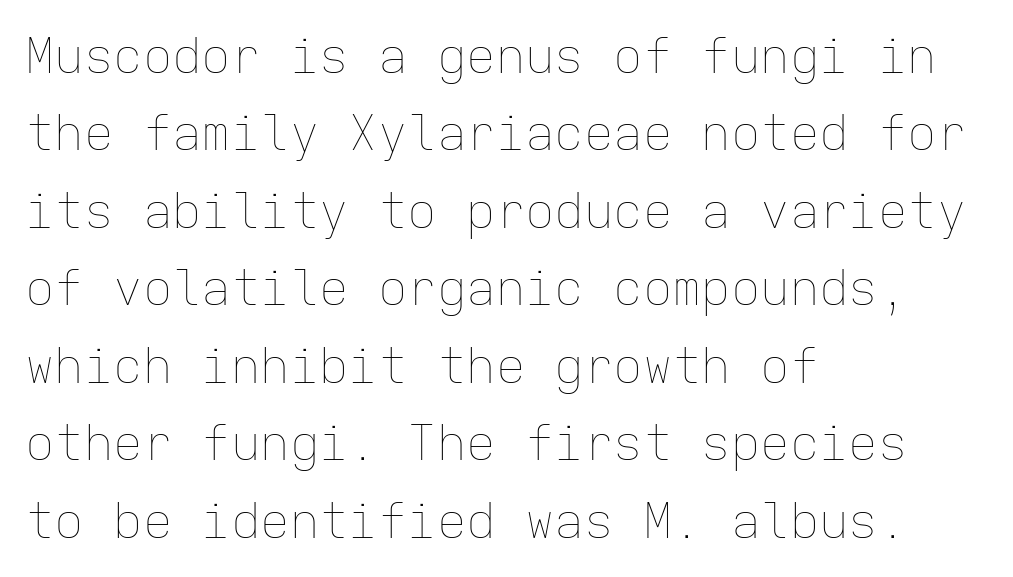
{"italic": "no", "bold": "no", "weight": "thin", "width": "normal", "stroke_contrast": "low", "x_height": "medium", "monospaced": "yes", "underline": "no", "align": "left", "line_spacing": "normal", "line_spacing_ratio": 1.58, "letter_spacing": "normal", "letter_spacing_em": 0.0, "glyph_px": 49}
